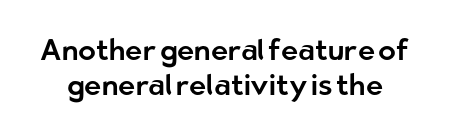
The image shows 29 px sans-serif type, upright; set line spacing 1.19x, normal letter spacing, not underlined; low stroke contrast and a medium x-height.
